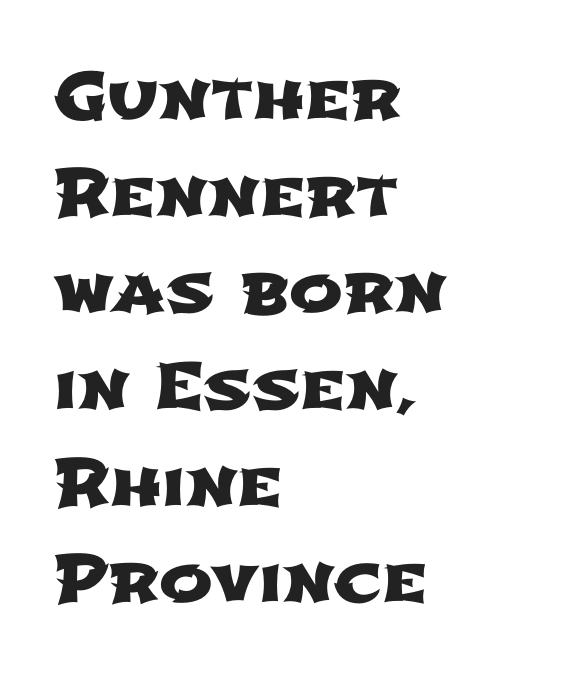
The image shows 64 px wide sans-serif type; set left-aligned, normal line spacing (1.51x), normal letter spacing, not underlined; low stroke contrast and a medium x-height.
